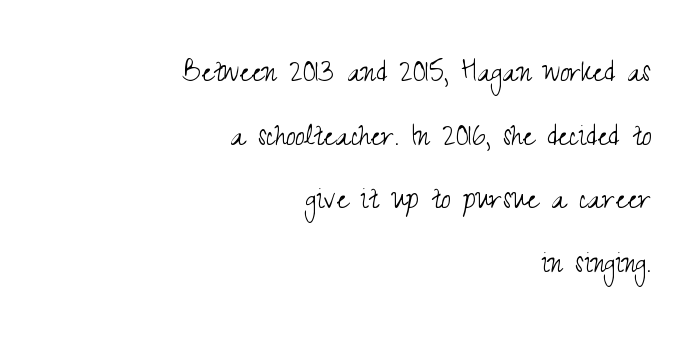
{"serif": "no", "italic": "no", "bold": "no", "weight": "light", "width": "condensed", "stroke_contrast": "medium", "x_height": "small", "monospaced": "no", "underline": "no", "align": "right", "line_spacing_ratio": 1.87, "letter_spacing": "normal", "letter_spacing_em": 0.0, "glyph_px": 34}
